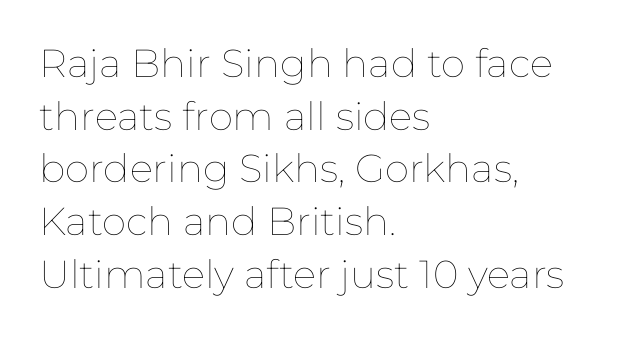
The baseline area is clear. The face used here is proportionally spaced, like ordinary book or web type. Baseline-to-baseline distance is the conventional proportion of letter height. A student would call this left alignment; a typographer would say flush left, rag right. Each stroke keeps to a modest, everyday thickness or less. The gaps between neighbouring characters are ordinary and unremarkable.
